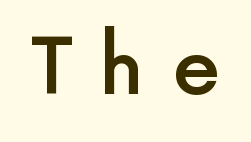
Q: Is the text bold? A: Semi-bold.
Q: Is the text italic (slanted)? A: No, it is upright.
Q: Is the typeface a serif or a sans-serif typeface? A: Sans-serif.
Q: Is the text underlined? A: No.
Q: Is the spacing between letters normal or unusually wide? A: Unusually wide.
Q: Width (condensed, normal, or wide)? A: Normal.
Q: x-height? A: Medium.
Q: Monospaced? A: No.
